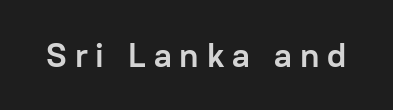
The passage shown is typed in a proportional face where columns would drift. The words here are not underlined. A typesetter would mark this as roman, not italic. Honestly, the letter spacing is so wide it's the main thing you notice.
